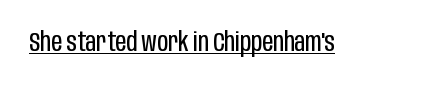
{"italic": "no", "bold": "no", "underline": "yes", "letter_spacing": "normal", "letter_spacing_em": 0.0, "glyph_px": 27}
